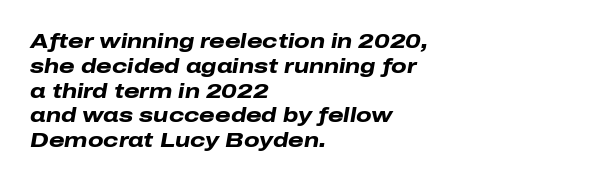
Inter-character spacing is left at the font's built-in metrics. The typesetting leans heavy: a genuine bold. The whole block is typeset with a tilt. Unmarked baselines from the first word to the last.
